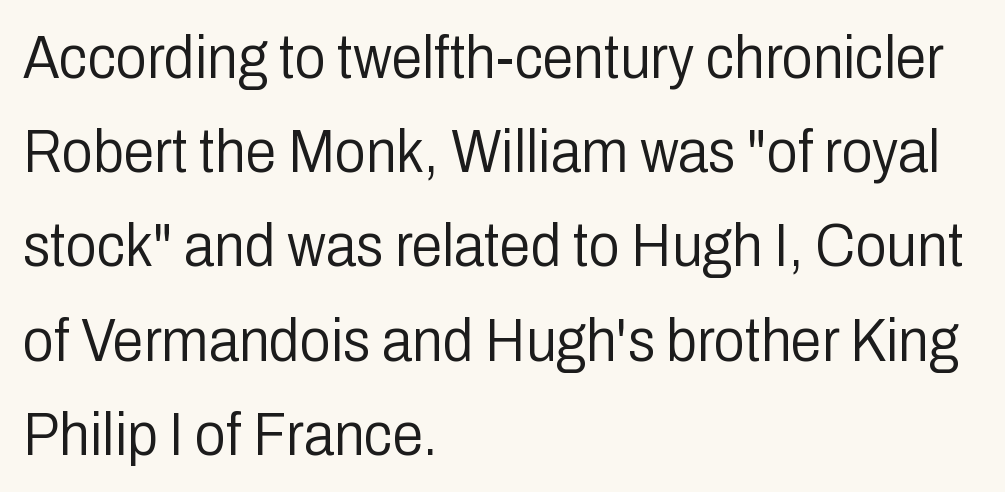
The image shows 62 px light, condensed sans-serif type, upright; set left-aligned, normal line spacing (1.52x), normal letter spacing, not underlined; low stroke contrast and a medium x-height.
